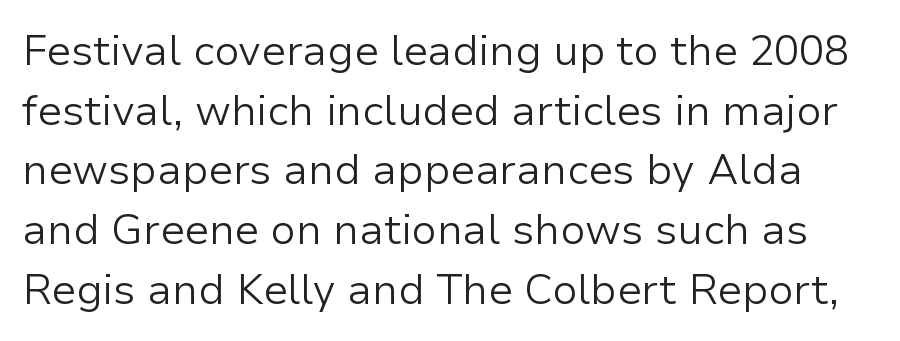
The image shows 42 px light sans-serif type, upright; set normal line spacing (1.42x), normal letter spacing, not underlined; low stroke contrast and a medium x-height.
